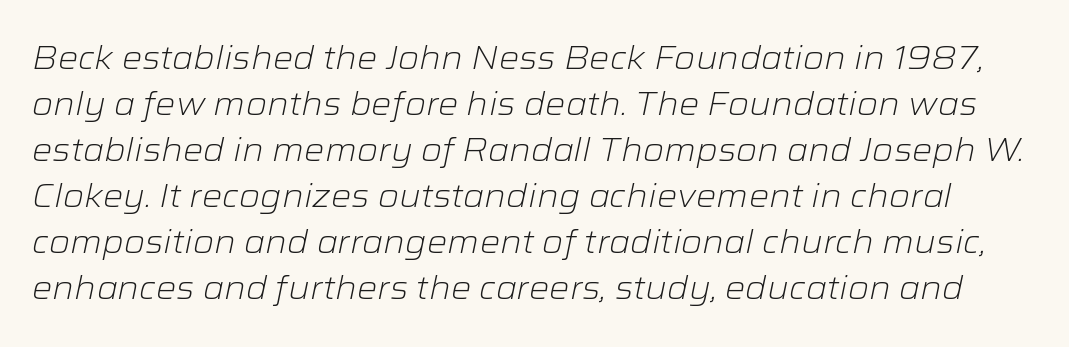
Q: Is the text bold? A: No.
Q: Is the text italic (slanted)? A: Yes, it leans right by about 12 degrees.
Q: Is the text underlined? A: No.
Q: Is the spacing between letters normal or unusually wide? A: Normal.
Q: Is the spacing between lines tight, normal or loose? A: Normal.
Q: Width (condensed, normal, or wide)? A: Wide.
Q: Stroke contrast? A: Low.
Q: x-height? A: Medium.
Q: Monospaced? A: No.
